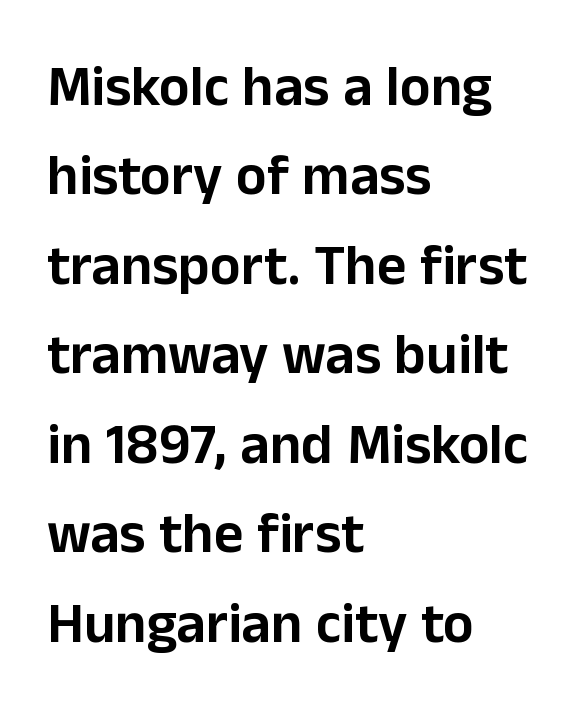
{"serif": "no", "italic": "no", "width": "normal", "stroke_contrast": "low", "x_height": "medium", "monospaced": "no", "underline": "no", "align": "left", "line_spacing": "normal", "line_spacing_ratio": 1.57, "letter_spacing": "normal", "letter_spacing_em": 0.0, "glyph_px": 57}
